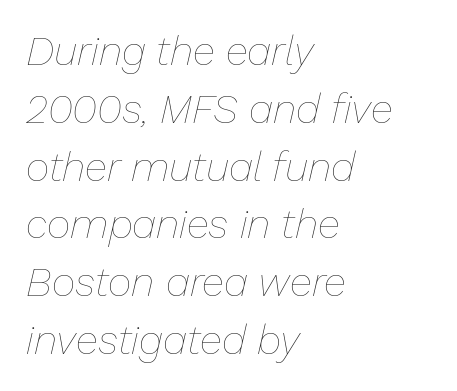
{"italic": "yes", "lean": "right", "slant_degrees": 13, "bold": "no", "weight": "thin", "width": "normal", "stroke_contrast": "low", "x_height": "medium", "monospaced": "no", "underline": "no", "align": "left", "line_spacing": "normal", "line_spacing_ratio": 1.41, "letter_spacing": "normal", "letter_spacing_em": 0.0, "glyph_px": 41}
